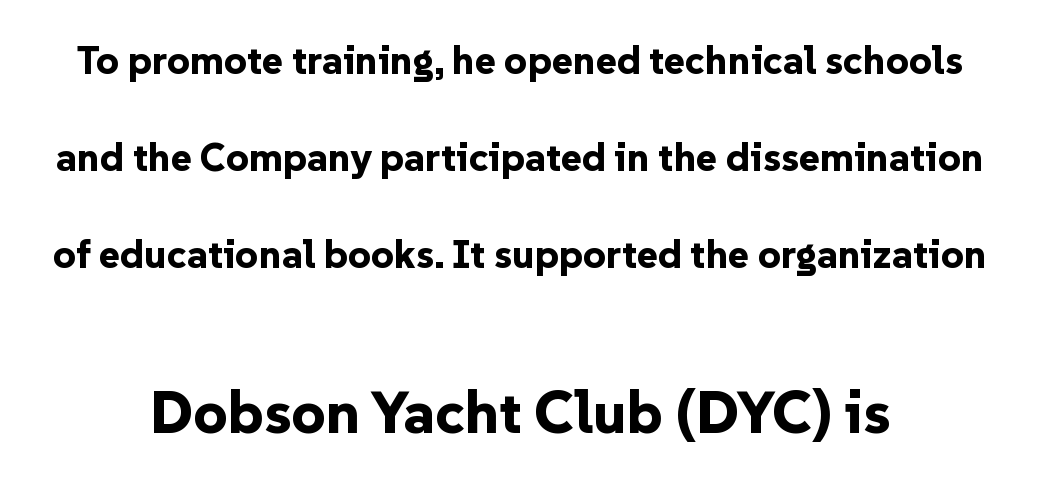
Q: Is the text bold? A: Yes.
Q: Is the text italic (slanted)? A: No, it is upright.
Q: Is the typeface a serif or a sans-serif typeface? A: Sans-serif.
Q: Is the text underlined? A: No.
Q: How is the paragraph aligned? A: Centered.
Q: Is the spacing between letters normal or unusually wide? A: Normal.
Q: Is the spacing between lines tight, normal or loose? A: Loose.
Q: Which block of text is set in a larger size, the first (top) or the second (bottom)? A: The second (bottom) one.
Q: Width (condensed, normal, or wide)? A: Normal.
Q: Stroke contrast? A: Low.
Q: x-height? A: Medium.
Q: Monospaced? A: No.
